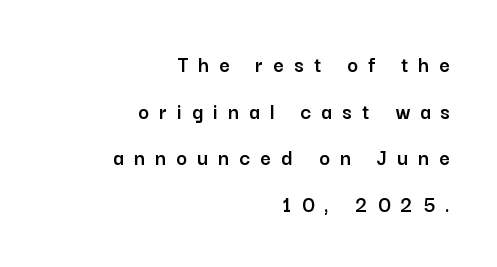
{"italic": "no", "underline": "no", "align": "right", "line_spacing": "loose", "line_spacing_ratio": 2.03, "letter_spacing": "wide", "letter_spacing_em": 0.45, "glyph_px": 23}
